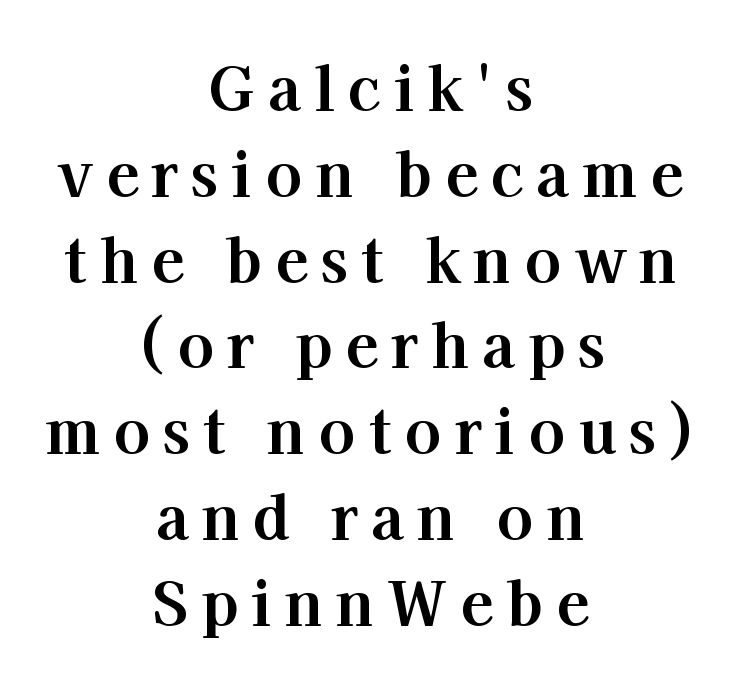
{"serif": "yes", "italic": "no", "bold": "yes", "weight": "bold", "width": "normal", "stroke_contrast": "high", "x_height": "medium", "monospaced": "no", "underline": "no", "align": "center", "line_spacing": "normal", "line_spacing_ratio": 1.43, "letter_spacing": "wide", "letter_spacing_em": 0.22, "glyph_px": 60}
